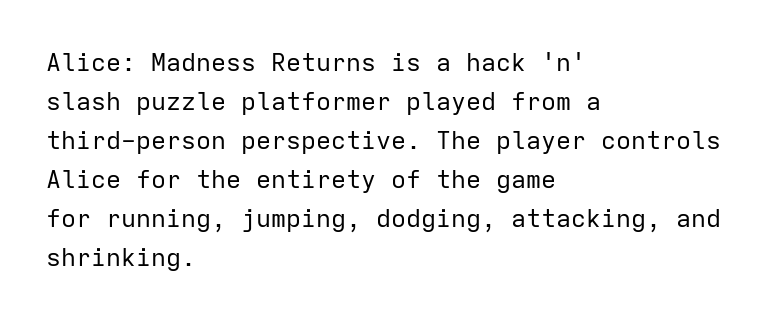
The image shows 25 px text type, upright; set left-aligned, normal line spacing (1.56x), normal letter spacing, not underlined.
